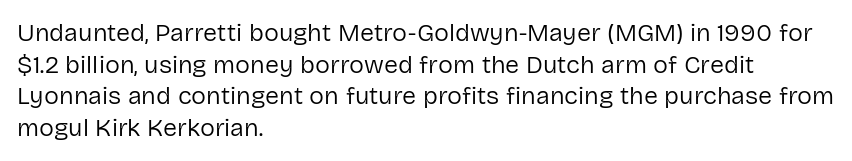
The characters are drawn with everyday or finer stroke widths. The string is rendered with underlining switched off. Leading matches the norm, producing a regular column. This sample uses plain, unmodified letter spacing.
